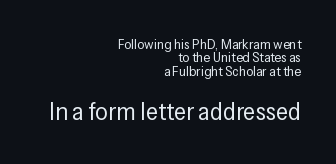
The image shows 25 px text type, upright; set right-aligned, tight line spacing (0.96x), normal letter spacing, not underlined; the second (bottom) block is 1.79x larger.
